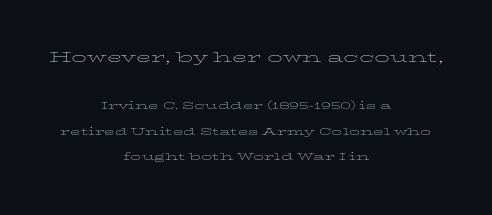
{"italic": "no", "bold": "no", "underline": "no", "align": "center", "line_spacing_ratio": 1.82, "letter_spacing": "normal", "letter_spacing_em": 0.0, "larger_block": "first", "size_ratio": 1.43, "glyph_px": 20}
